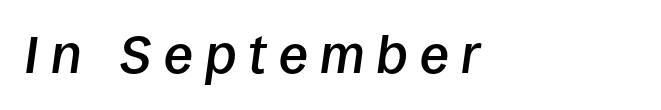
{"italic": "yes", "lean": "right", "slant_degrees": 8, "bold": "semi", "weight": "semibold", "width": "normal", "stroke_contrast": "low", "x_height": "large", "monospaced": "no", "underline": "no", "align": "left", "letter_spacing": "wide", "letter_spacing_em": 0.23, "glyph_px": 53}
